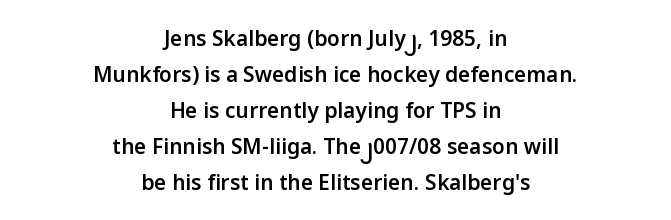
This sample uses plain, unmodified letter spacing. The passage shown is semibold, sitting just below true bold. The lettering holds an erect, upright posture throughout. One-word summary of the alignment: center. The passage shown is not underscored anywhere.
